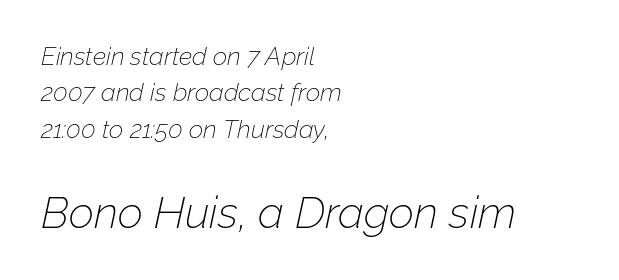
{"italic": "yes", "lean": "right", "slant_degrees": 12, "bold": "no", "weight": "thin", "width": "normal", "stroke_contrast": "low", "x_height": "medium", "monospaced": "no", "underline": "no", "align": "left", "line_spacing": "normal", "line_spacing_ratio": 1.46, "letter_spacing": "normal", "letter_spacing_em": 0.0, "larger_block": "second", "size_ratio": 1.76, "glyph_px": 44}
